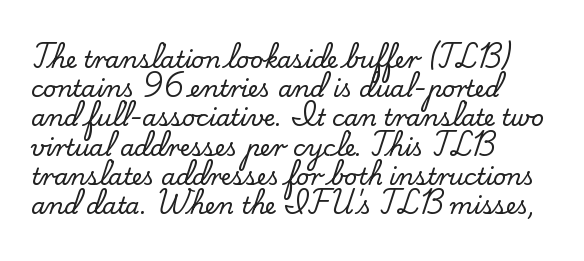
Q: Is the text italic (slanted)? A: Yes.
Q: Is the text underlined? A: No.
Q: How is the paragraph aligned? A: Left-aligned.
Q: Is the spacing between letters normal or unusually wide? A: Normal.
Q: Is the spacing between lines tight, normal or loose? A: Normal.
